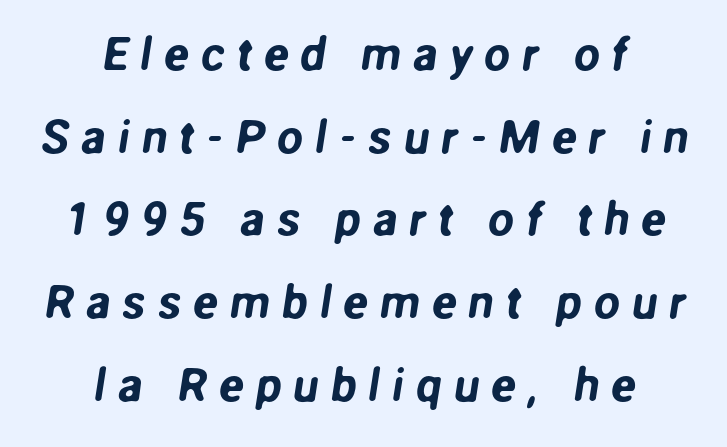
These lines stack symmetrically, like a column narrowing and widening about its center. Serifs: no, the terminals of the letterforms are clean. The letters advance in unequal steps, a hallmark of proportional type. Observe the wide spacing: letters keep a clear distance from each other. Bare-footed words on every line.
